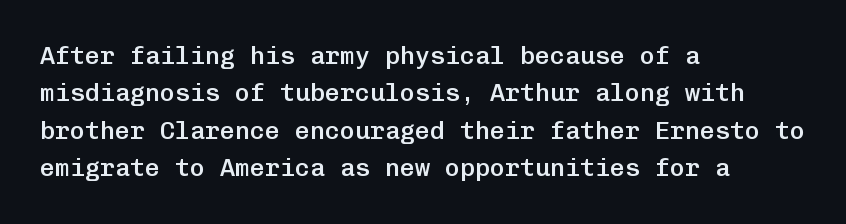
{"italic": "no", "bold": "semi", "underline": "no", "align": "left", "line_spacing": "normal", "line_spacing_ratio": 1.5, "letter_spacing": "normal", "letter_spacing_em": 0.0, "glyph_px": 25}
